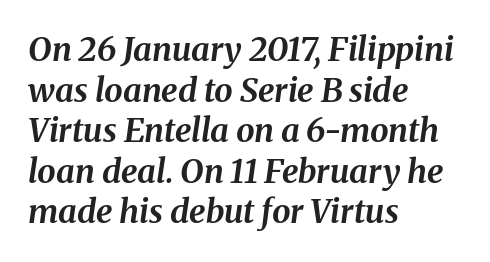
{"italic": "yes", "lean": "right", "slant_degrees": 8, "bold": "yes", "weight": "bold", "width": "normal", "stroke_contrast": "medium", "x_height": "medium", "monospaced": "no", "underline": "no", "align": "left", "line_spacing_ratio": 1.23, "letter_spacing": "normal", "letter_spacing_em": 0.0, "glyph_px": 33}
